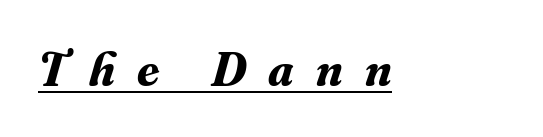
Q: Is the text bold? A: Yes.
Q: Is the text italic (slanted)? A: Yes, it leans right by about 16 degrees.
Q: Is the typeface a serif or a sans-serif typeface? A: Serif.
Q: Is the text underlined? A: Yes.
Q: Is the spacing between letters normal or unusually wide? A: Unusually wide.
Q: Width (condensed, normal, or wide)? A: Normal.
Q: Stroke contrast? A: Medium.
Q: x-height? A: Small.
Q: Monospaced? A: No.
